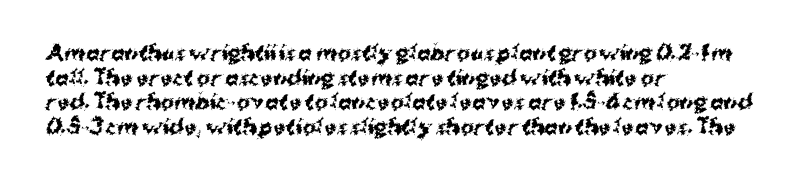
The image shows 20 px bold type; set left-aligned, line spacing 1.23x, normal letter spacing, not underlined.
